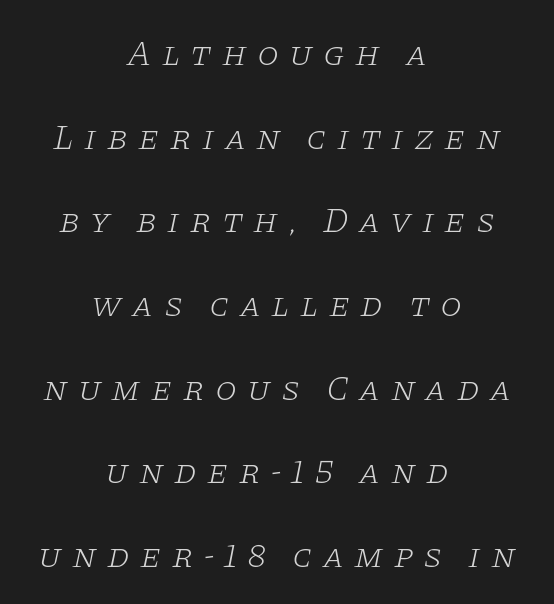
Q: Is the text bold? A: No.
Q: Is the text italic (slanted)? A: Yes, it leans right by about 11 degrees.
Q: Is the typeface a serif or a sans-serif typeface? A: Serif.
Q: Is the text underlined? A: No.
Q: How is the paragraph aligned? A: Centered.
Q: Is the spacing between letters normal or unusually wide? A: Unusually wide.
Q: Is the spacing between lines tight, normal or loose? A: Loose.
Q: Width (condensed, normal, or wide)? A: Wide.
Q: Stroke contrast? A: Low.
Q: x-height? A: Large.
Q: Monospaced? A: No.
